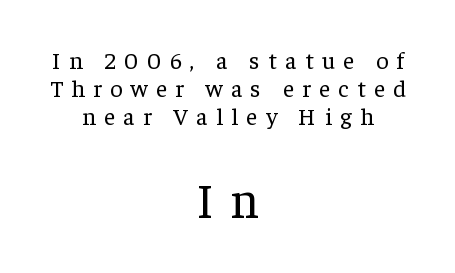
The image shows 49 px regular-weight serif type, upright; set centered, line spacing 1.17x, unusually wide letter spacing (+0.35 em), not underlined; the second (bottom) block is 2.04x larger; low stroke contrast and a medium x-height.
